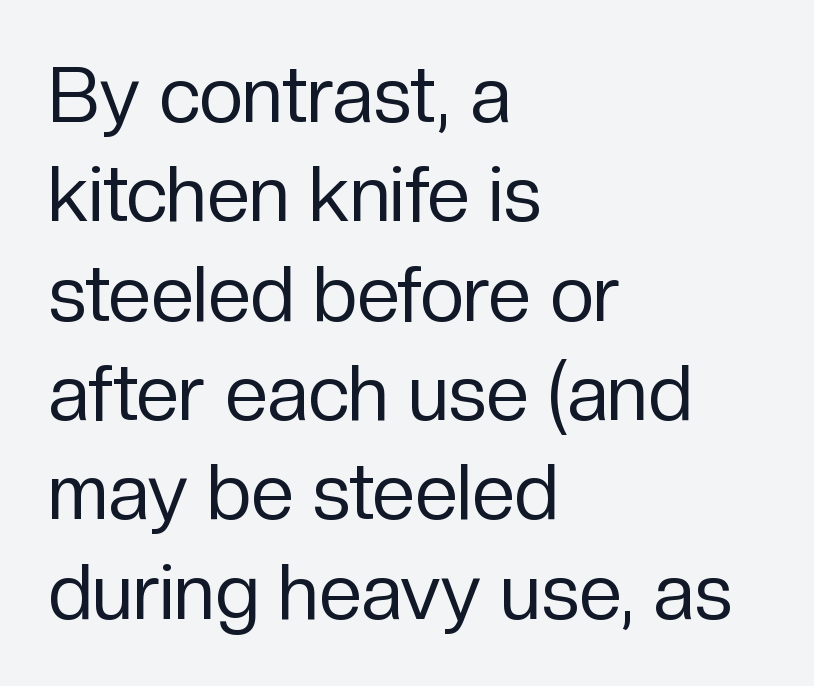
{"serif": "no", "italic": "no", "bold": "no", "weight": "regular", "width": "normal", "stroke_contrast": "low", "x_height": "medium", "monospaced": "no", "underline": "no", "align": "left", "line_spacing": "normal", "line_spacing_ratio": 1.29, "letter_spacing": "normal", "letter_spacing_em": 0.0, "glyph_px": 77}
